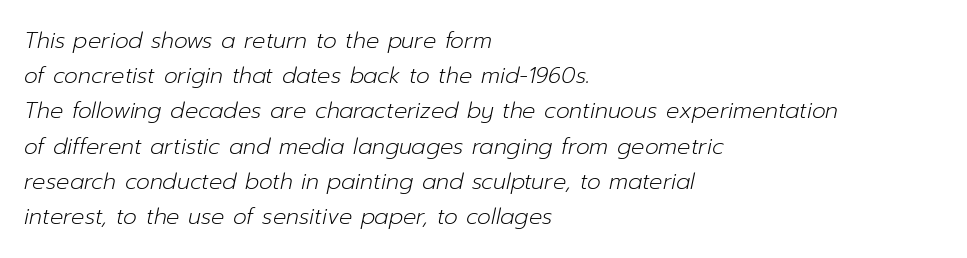
{"italic": "yes", "lean": "right", "slant_degrees": 12, "bold": "no", "underline": "no", "align": "left", "line_spacing": "normal", "line_spacing_ratio": 1.6, "letter_spacing": "normal", "letter_spacing_em": 0.0, "glyph_px": 22}
